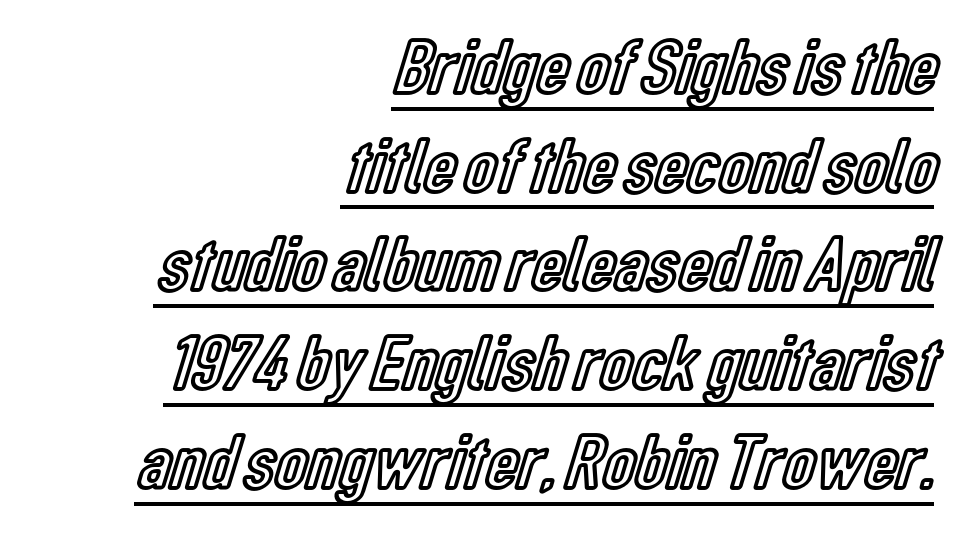
Q: Is the text italic (slanted)? A: Yes.
Q: Is the text underlined? A: Yes.
Q: How is the paragraph aligned? A: Right-aligned.
Q: Is the spacing between letters normal or unusually wide? A: Normal.
Q: Is the spacing between lines tight, normal or loose? A: Normal.
Q: Width (condensed, normal, or wide)? A: Condensed.
Q: x-height? A: Medium.
Q: Monospaced? A: No.
